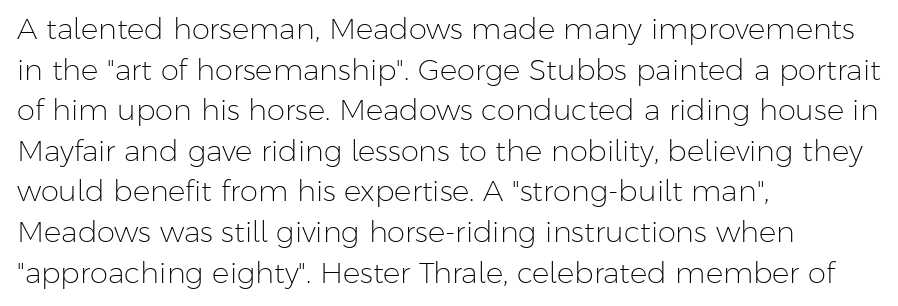
The image shows 29 px light sans-serif type, upright; set left-aligned, normal line spacing (1.4x), normal letter spacing, not underlined; low stroke contrast and a medium x-height.
